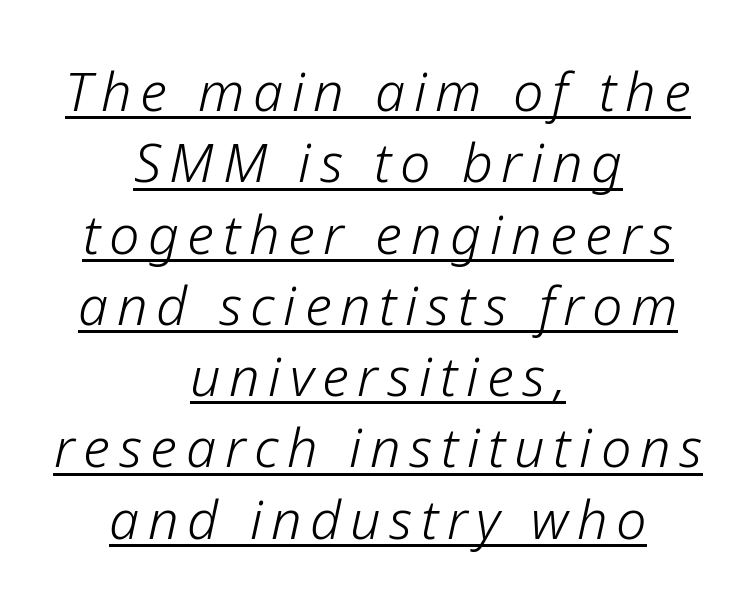
{"italic": "yes", "lean": "right", "slant_degrees": 12, "bold": "no", "weight": "light", "width": "normal", "stroke_contrast": "low", "x_height": "medium", "monospaced": "no", "underline": "yes", "align": "center", "line_spacing": "normal", "line_spacing_ratio": 1.32, "glyph_px": 54}
